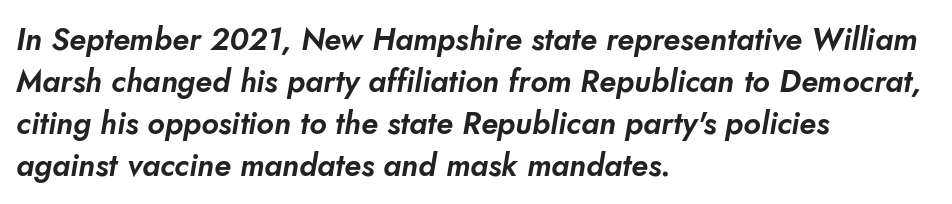
The image shows 31 px sans-serif type; set left-aligned, normal line spacing (1.35x), normal letter spacing, not underlined; low stroke contrast and a small x-height.
